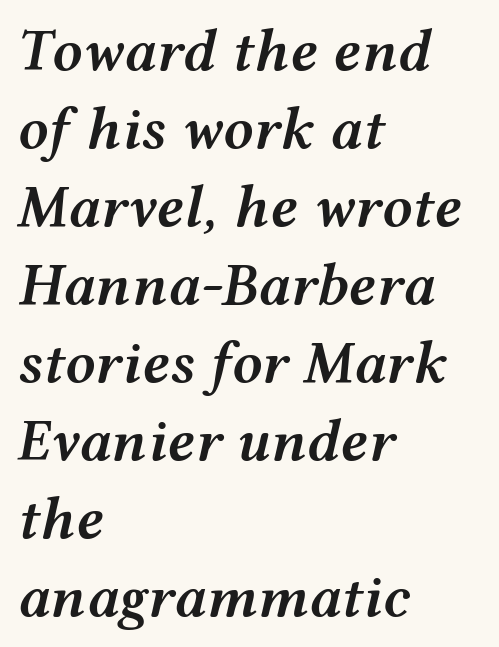
The image shows 60 px semibold, wide type, italic (leaning right); set left-aligned, normal line spacing (1.3x), normal letter spacing, not underlined; medium stroke contrast and a medium x-height.
